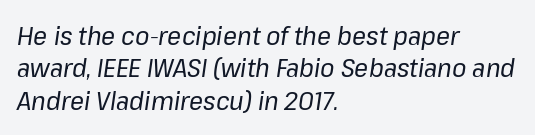
Q: Is the text bold? A: No.
Q: Is the text italic (slanted)? A: Yes, it leans right by about 8 degrees.
Q: Is the text underlined? A: No.
Q: How is the paragraph aligned? A: Left-aligned.
Q: Is the spacing between letters normal or unusually wide? A: Normal.
Q: Is the spacing between lines tight, normal or loose? A: Normal.
